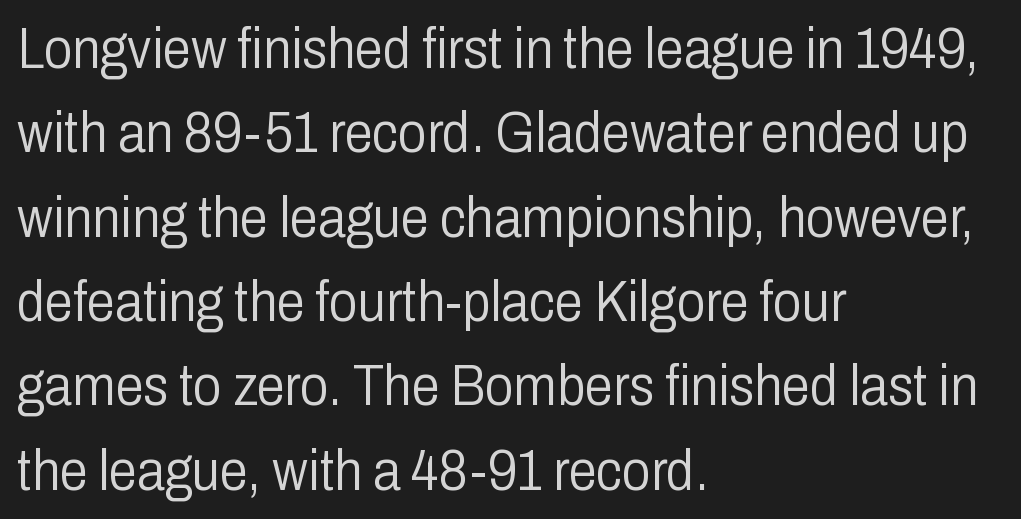
The image shows 57 px light, condensed sans-serif type, upright; set left-aligned, normal line spacing (1.48x), normal letter spacing, not underlined; low stroke contrast and a medium x-height.
